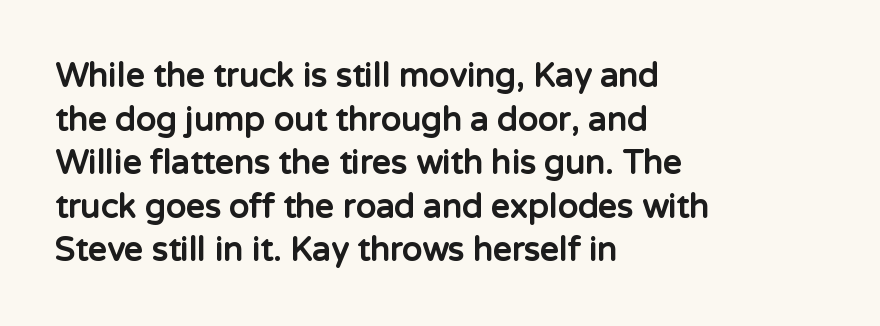
In terms of letterform style, serifs are entirely absent. The axis of the letterforms is exactly vertical. The words here are not underlined. Notice how the passage keeps a crisp vertical edge on the left only. In terms of leading, this rendering sits right in the middle. Weight: bold.
